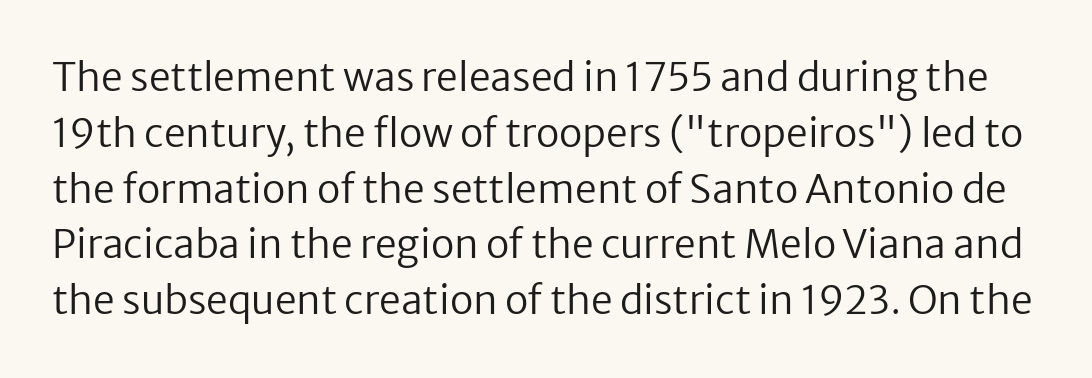
The typeface chosen for these lines omits serifs. How are the letters spaced? Ordinarily, with no added tracking. This reads as an unemphasized weight, regular at the heaviest. Notice how the stems are strictly vertical — no italics here.
